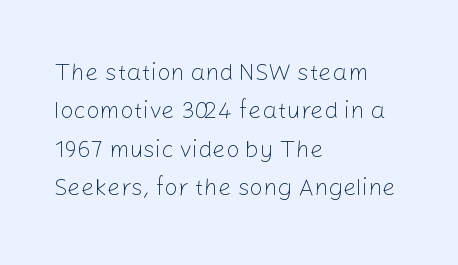
Plain, unruled lines of type. No heavy texture on the line: the type isn't bold. Look at the tracking — it's just the regular setting, nothing added. The axis of the letterforms is exactly vertical. The rows are spaced the way most documents space them.
